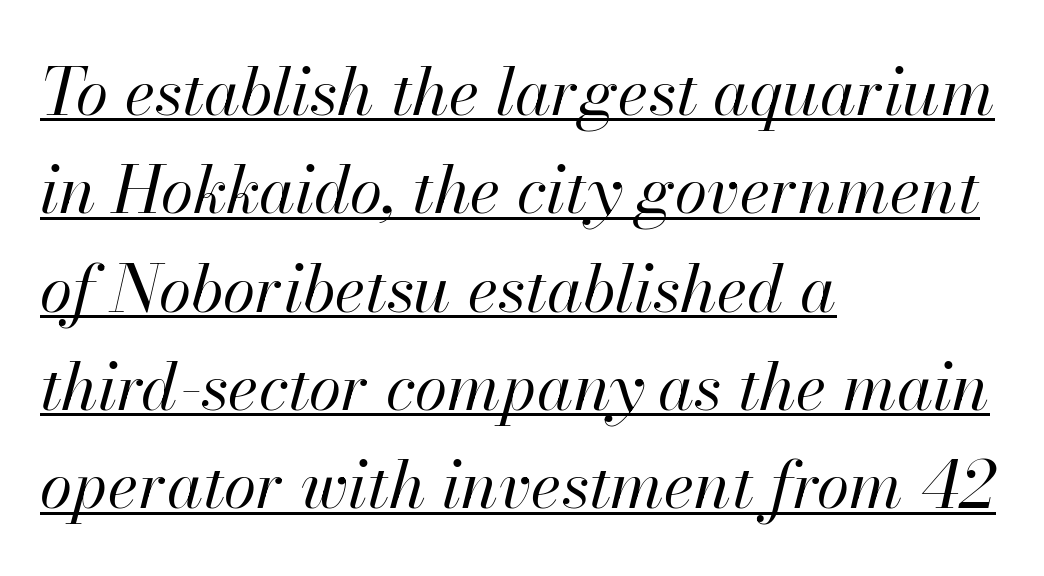
The image shows 66 px regular-weight type, italic (leaning right); set left-aligned, normal line spacing (1.49x), normal letter spacing, underlined; high stroke contrast and a small x-height.
